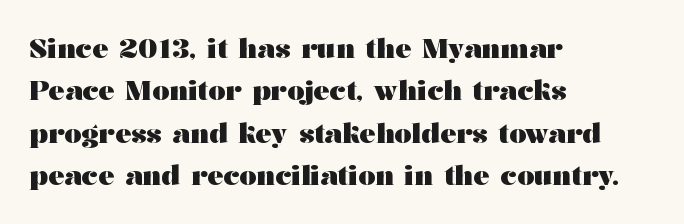
The axis of the letterforms is exactly vertical. The passage is arranged the way most books set body copy — flush left. Beneath every word, the page is bare. Summary of weight: heavy, a full bold. In terms of leading, this rendering sits right in the middle.
